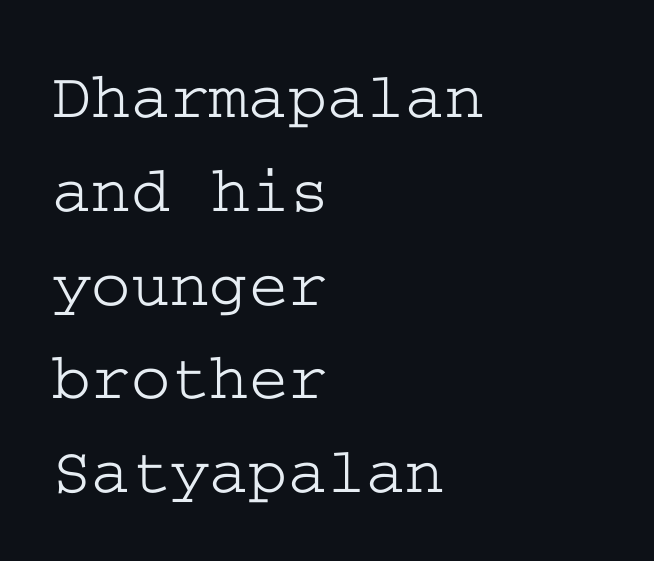
{"serif": "yes", "italic": "no", "width": "wide", "stroke_contrast": "low", "x_height": "medium", "underline": "no", "align": "left", "line_spacing": "normal", "line_spacing_ratio": 1.4, "letter_spacing": "normal", "letter_spacing_em": 0.0, "glyph_px": 67}
